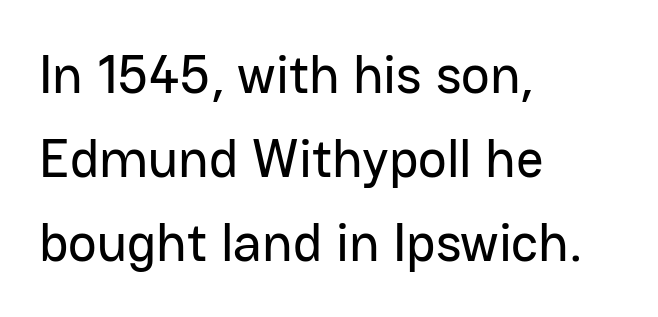
You could not count columns in this text — the font is proportionally spaced. Short note: letters normally spaced. This rendering features lettering with no underline. One-word summary of the alignment: left. Vertically, the passage feels balanced, rows spaced as you'd expect.
